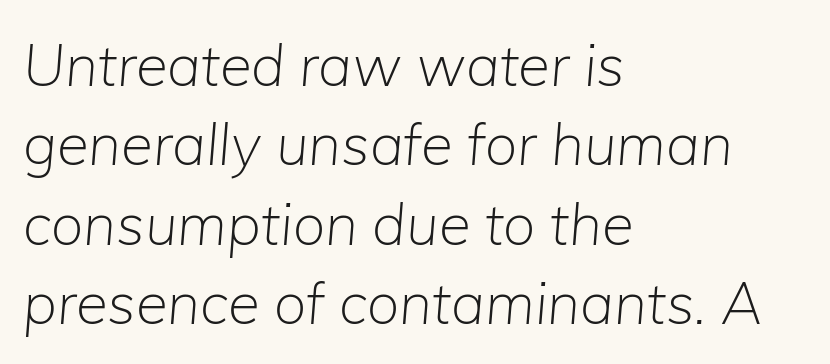
Q: Is the text bold? A: No.
Q: Is the text italic (slanted)? A: Yes, it leans right by about 5 degrees.
Q: Is the text underlined? A: No.
Q: How is the paragraph aligned? A: Left-aligned.
Q: Is the spacing between letters normal or unusually wide? A: Normal.
Q: Is the spacing between lines tight, normal or loose? A: Normal.
Q: Width (condensed, normal, or wide)? A: Normal.
Q: Stroke contrast? A: Low.
Q: x-height? A: Medium.
Q: Monospaced? A: No.
